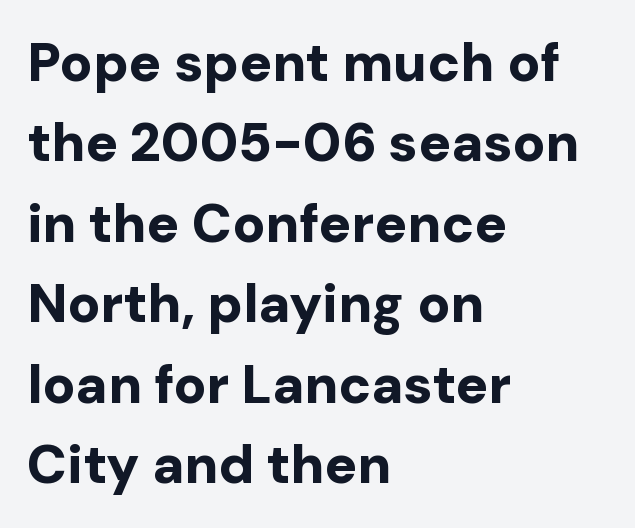
The image shows 54 px bold sans-serif type, upright; set left-aligned, normal line spacing (1.49x), normal letter spacing, not underlined; low stroke contrast and a medium x-height.
